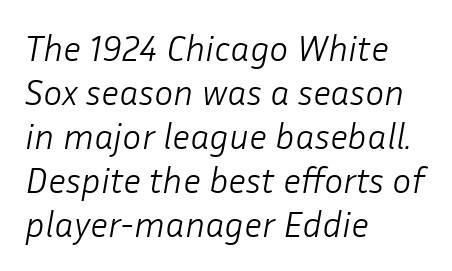
{"italic": "yes", "lean": "right", "slant_degrees": 10, "bold": "no", "weight": "light", "width": "normal", "stroke_contrast": "low", "x_height": "medium", "monospaced": "no", "underline": "no", "align": "left", "line_spacing_ratio": 1.22, "letter_spacing": "normal", "letter_spacing_em": 0.0, "glyph_px": 36}
